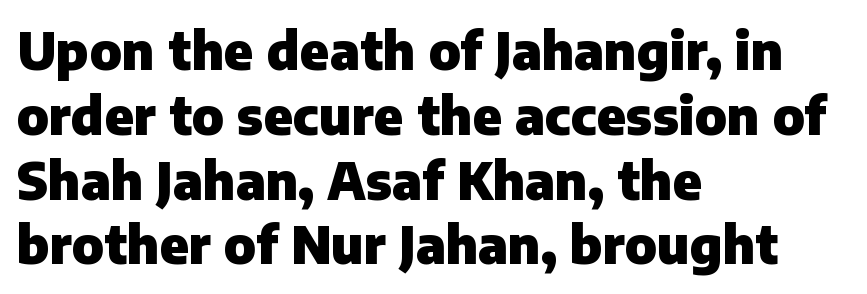
{"serif": "no", "italic": "no", "bold": "yes", "weight": "heavy", "width": "normal", "stroke_contrast": "low", "x_height": "medium", "monospaced": "no", "underline": "no", "align": "left", "line_spacing": "normal", "line_spacing_ratio": 1.27, "letter_spacing": "normal", "letter_spacing_em": 0.0, "glyph_px": 51}
